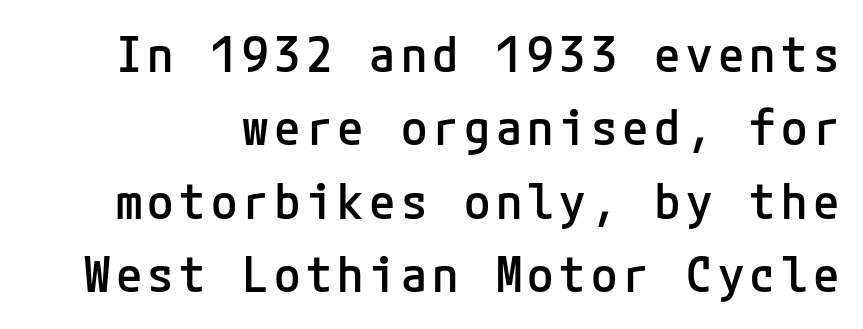
Does the leading feel generous? No, just average. Underlining? Definitely not there. No italicization has been applied; the sample stays upright. Look at the bottom of the vertical strokes: they stop flat, with no serifs.
